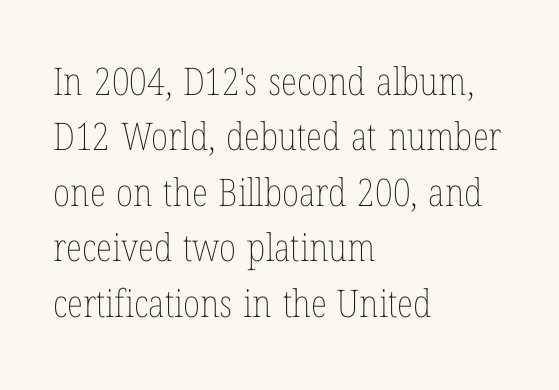
{"italic": "no", "bold": "no", "weight": "thin", "width": "condensed", "stroke_contrast": "low", "x_height": "medium", "monospaced": "no", "underline": "no", "align": "left", "line_spacing": "normal", "line_spacing_ratio": 1.46, "letter_spacing": "normal", "letter_spacing_em": 0.0, "glyph_px": 38}
